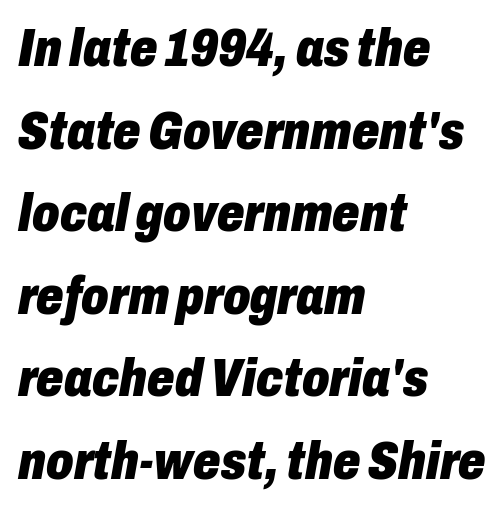
The image shows 54 px heavy, condensed type, italic (leaning right); set left-aligned, normal line spacing (1.53x), normal letter spacing, not underlined; low stroke contrast and a medium x-height.
